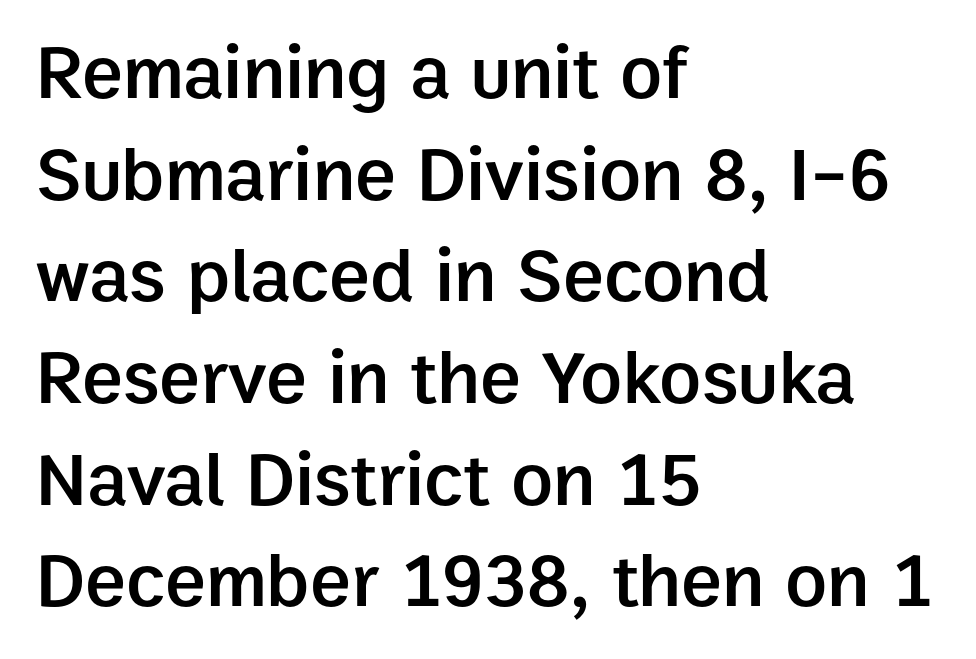
{"serif": "no", "italic": "no", "bold": "semi", "weight": "semibold", "width": "normal", "stroke_contrast": "low", "x_height": "medium", "monospaced": "no", "underline": "no", "align": "left", "line_spacing": "normal", "line_spacing_ratio": 1.32, "letter_spacing": "normal", "letter_spacing_em": 0.0, "glyph_px": 77}
